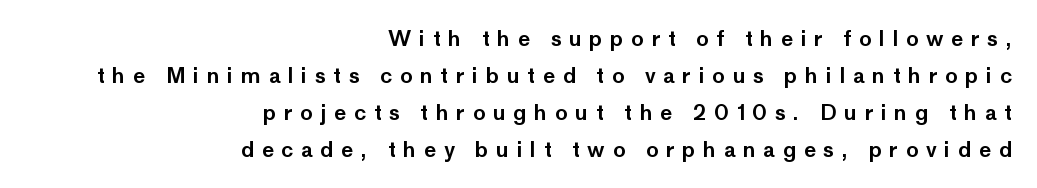
Q: Is the text italic (slanted)? A: No, it is upright.
Q: Is the text underlined? A: No.
Q: How is the paragraph aligned? A: Right-aligned.
Q: Is the spacing between letters normal or unusually wide? A: Unusually wide.
